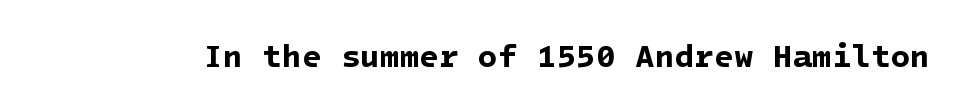
Note: no serifs on the glyphs. Bold? Absolutely — the strokes are thick and heavy. Check under the words: just untouched page. Default kerning and tracking; the words read as compact shapes.
